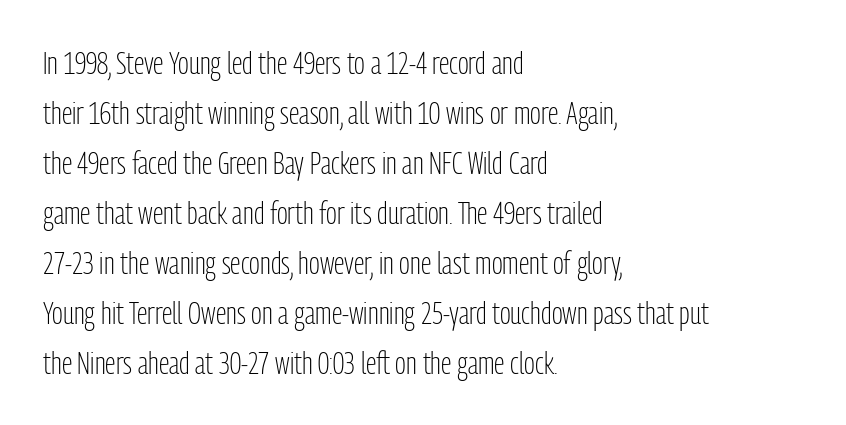
The image shows 32 px light, condensed sans-serif type, upright; set left-aligned, normal line spacing (1.56x), normal letter spacing, not underlined; low stroke contrast and a medium x-height.
